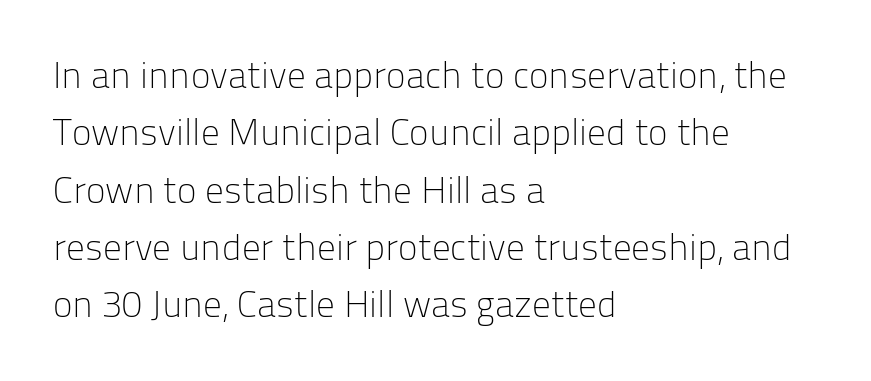
Q: Is the text bold? A: No.
Q: Is the text italic (slanted)? A: No, it is upright.
Q: Is the typeface a serif or a sans-serif typeface? A: Sans-serif.
Q: Is the text underlined? A: No.
Q: How is the paragraph aligned? A: Left-aligned.
Q: Is the spacing between letters normal or unusually wide? A: Normal.
Q: Is the spacing between lines tight, normal or loose? A: Normal.
Q: Width (condensed, normal, or wide)? A: Normal.
Q: Stroke contrast? A: Low.
Q: x-height? A: Medium.
Q: Monospaced? A: No.
